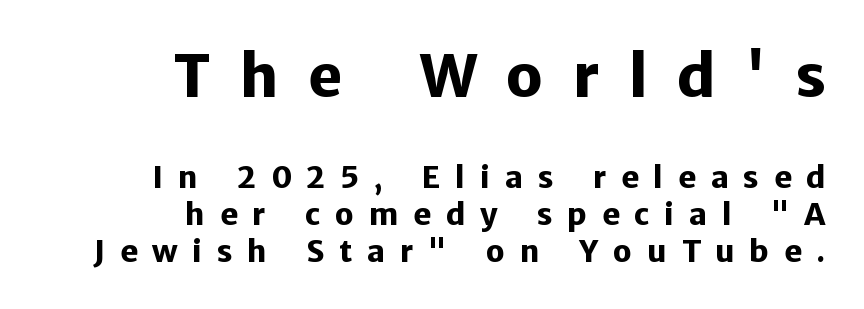
Q: Is the text bold? A: Yes.
Q: Is the text italic (slanted)? A: No, it is upright.
Q: Is the typeface a serif or a sans-serif typeface? A: Sans-serif.
Q: Is the text underlined? A: No.
Q: How is the paragraph aligned? A: Right-aligned.
Q: Is the spacing between letters normal or unusually wide? A: Unusually wide.
Q: Which block of text is set in a larger size, the first (top) or the second (bottom)? A: The first (top) one.
Q: Width (condensed, normal, or wide)? A: Normal.
Q: Stroke contrast? A: Low.
Q: x-height? A: Medium.
Q: Monospaced? A: No.
